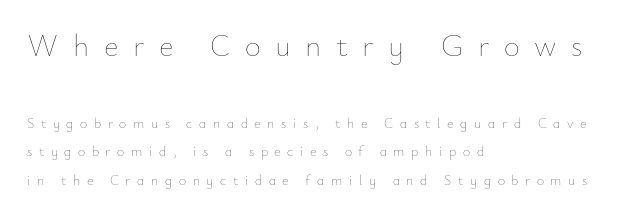
The image shows 31 px thin type, upright; set left-aligned, loose line spacing (2.03x), unusually wide letter spacing (+0.47 em), not underlined; the first (top) block is 2.21x larger; low stroke contrast and a small x-height.
